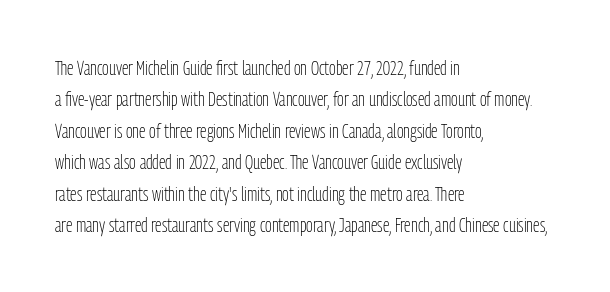
Line spacing here is normal. A typesetter would mark this as roman, not italic. The specimen omits any rule beneath the text block's lines. The rag falls on the right side of this text block. The characters are drawn with everyday or finer stroke widths.
